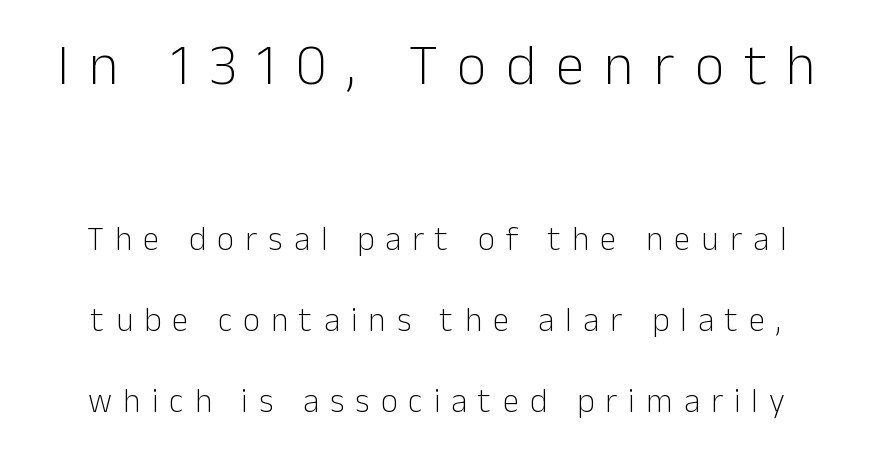
Q: Is the text bold? A: No.
Q: Is the text italic (slanted)? A: No, it is upright.
Q: Is the typeface a serif or a sans-serif typeface? A: Sans-serif.
Q: Is the text underlined? A: No.
Q: Is the spacing between letters normal or unusually wide? A: Unusually wide.
Q: Is the spacing between lines tight, normal or loose? A: Loose.
Q: Which block of text is set in a larger size, the first (top) or the second (bottom)? A: The first (top) one.
Q: Width (condensed, normal, or wide)? A: Normal.
Q: Stroke contrast? A: Low.
Q: x-height? A: Medium.
Q: Monospaced? A: No.
